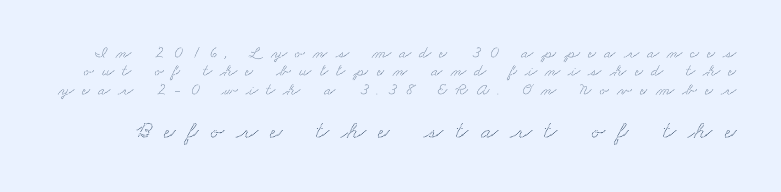
The image shows 25 px text type; set tight line spacing (1.08x), unusually wide letter spacing (+0.49 em), not underlined; the second (bottom) block is 1.47x larger.
